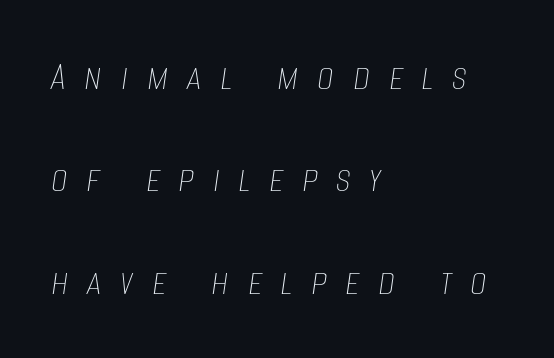
You could not count columns in this text — the font is proportionally spaced. Stems and bowls with no extra thickness — not bold. Every row of glyphs begins at an identical x-position on the left. There is plenty of visible air inserted between adjacent glyphs. Just letters on the line, the space beneath them empty.
